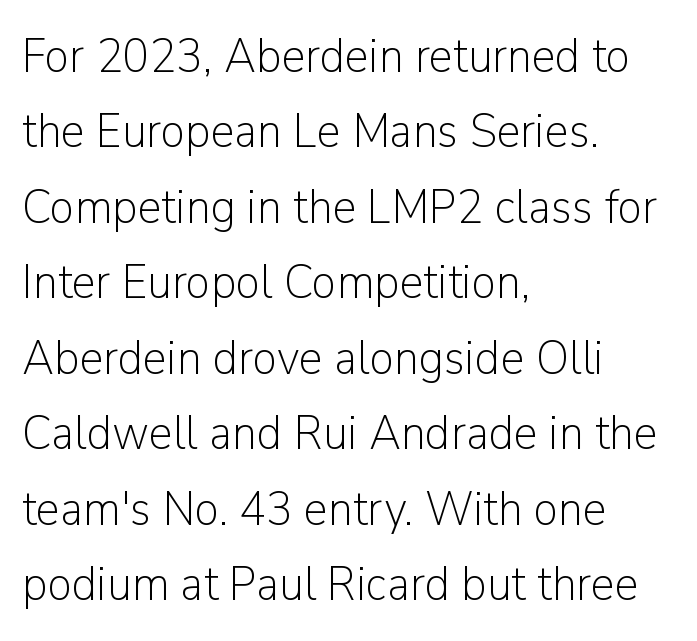
The axis of the letterforms is exactly vertical. Stem width sits at or under what a default text font uses. Normally led — the rows are evenly, conventionally spaced. These lines are composed in type without serifs. Nobody touched the tracking dial on this one.
